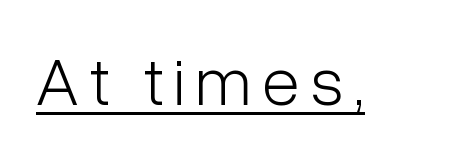
Q: Is the text bold? A: No.
Q: Is the text italic (slanted)? A: No, it is upright.
Q: Is the typeface a serif or a sans-serif typeface? A: Sans-serif.
Q: Is the text underlined? A: Yes.
Q: Width (condensed, normal, or wide)? A: Condensed.
Q: Stroke contrast? A: Low.
Q: x-height? A: Medium.
Q: Monospaced? A: No.
